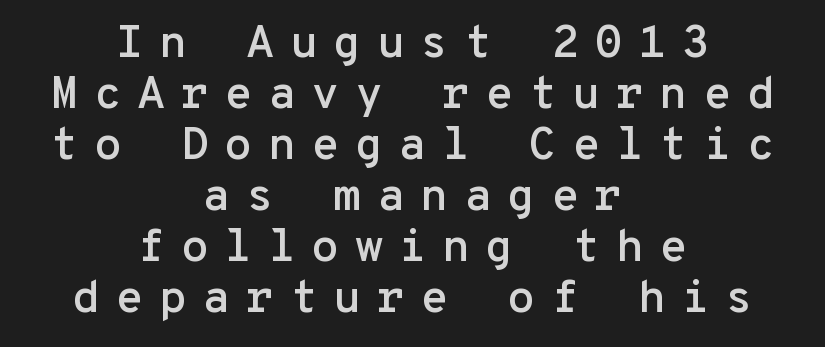
The letters march in equal steps, a hallmark of fixed-pitch type. Unlike italic type, these characters show no tilt at all. Letterform terminals end flat and unadorned throughout the passage. Is the block centered? Yes — each line is placed symmetrically about the middle.
